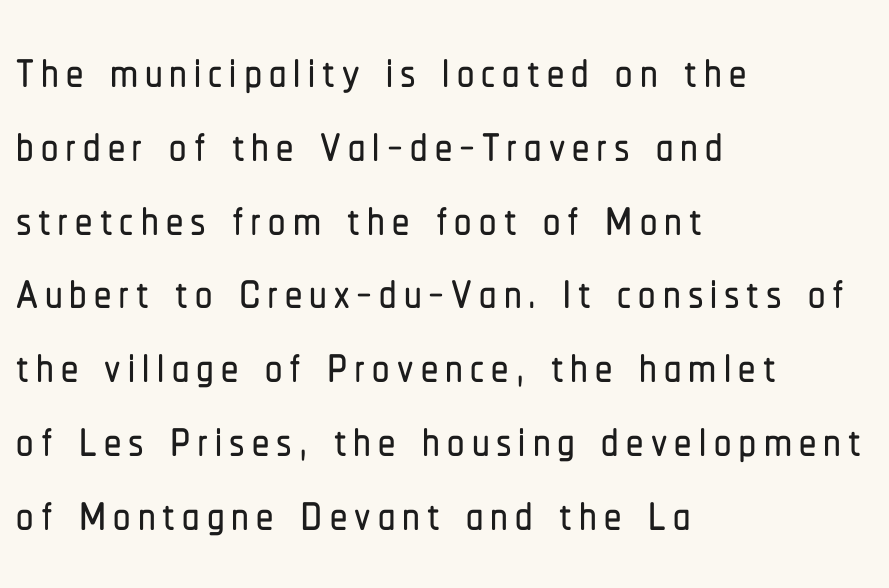
Q: Is the text italic (slanted)? A: No, it is upright.
Q: Is the typeface a serif or a sans-serif typeface? A: Sans-serif.
Q: Is the text underlined? A: No.
Q: How is the paragraph aligned? A: Left-aligned.
Q: Is the spacing between lines tight, normal or loose? A: Tight.
Q: Width (condensed, normal, or wide)? A: Condensed.
Q: Stroke contrast? A: Low.
Q: x-height? A: Medium.
Q: Monospaced? A: No.
